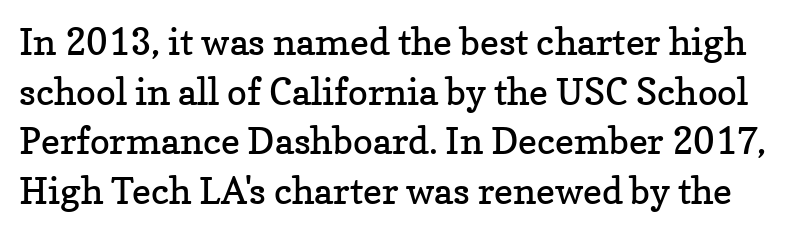
{"serif": "yes", "italic": "no", "bold": "no", "weight": "regular", "width": "normal", "stroke_contrast": "low", "x_height": "medium", "monospaced": "no", "underline": "no", "line_spacing": "normal", "line_spacing_ratio": 1.34, "letter_spacing": "normal", "letter_spacing_em": 0.0, "glyph_px": 37}
